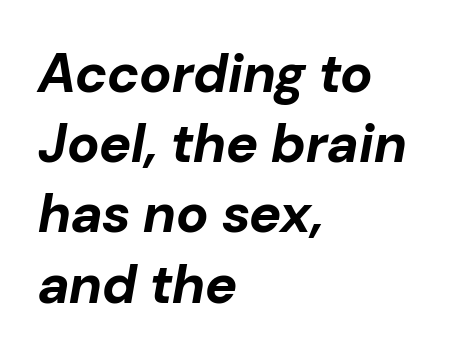
The image shows 54 px bold type, italic (leaning right); set left-aligned, normal line spacing (1.3x), normal letter spacing, not underlined; low stroke contrast and a medium x-height.
